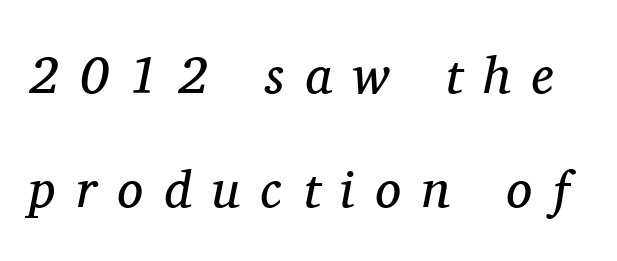
The image shows 52 px regular-weight serif type, italic (leaning right); set loose line spacing (2.2x), unusually wide letter spacing (+0.4 em), not underlined; medium stroke contrast and a medium x-height.
